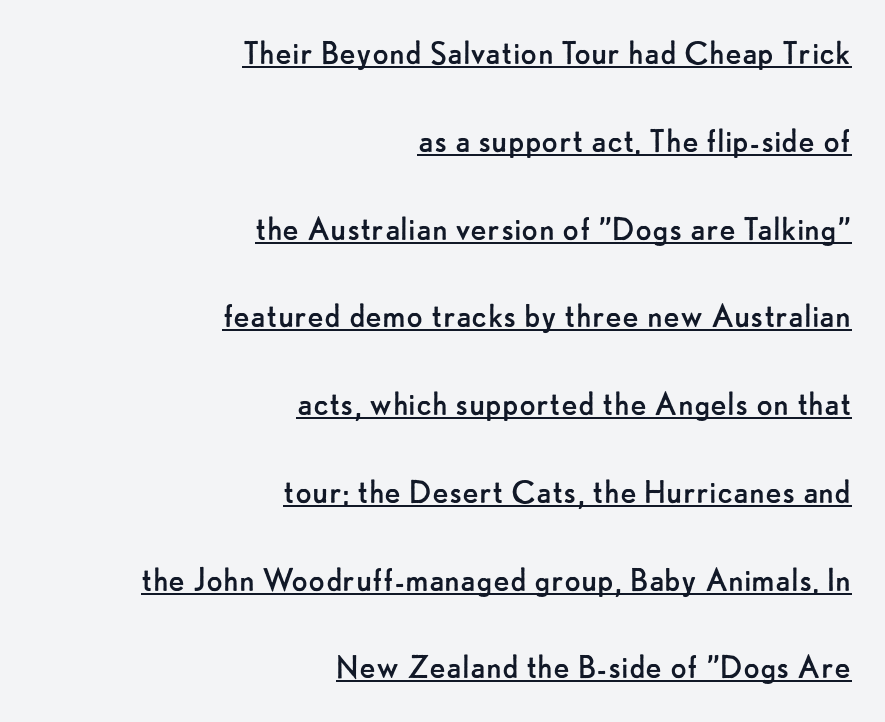
Q: Is the text bold? A: No.
Q: Is the text italic (slanted)? A: No, it is upright.
Q: Is the typeface a serif or a sans-serif typeface? A: Sans-serif.
Q: Is the text underlined? A: Yes.
Q: How is the paragraph aligned? A: Right-aligned.
Q: Is the spacing between letters normal or unusually wide? A: Normal.
Q: Is the spacing between lines tight, normal or loose? A: Loose.
Q: Width (condensed, normal, or wide)? A: Normal.
Q: Stroke contrast? A: Low.
Q: x-height? A: Small.
Q: Monospaced? A: No.
